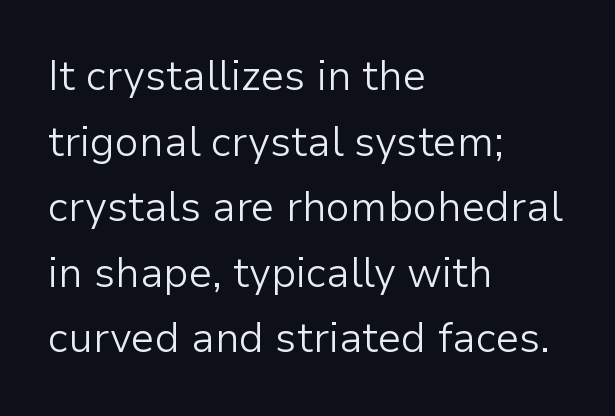
Q: Is the text bold? A: No.
Q: Is the text italic (slanted)? A: No, it is upright.
Q: Is the typeface a serif or a sans-serif typeface? A: Sans-serif.
Q: Is the text underlined? A: No.
Q: How is the paragraph aligned? A: Left-aligned.
Q: Is the spacing between letters normal or unusually wide? A: Normal.
Q: Is the spacing between lines tight, normal or loose? A: Normal.
Q: Width (condensed, normal, or wide)? A: Normal.
Q: Stroke contrast? A: Low.
Q: x-height? A: Medium.
Q: Monospaced? A: No.
